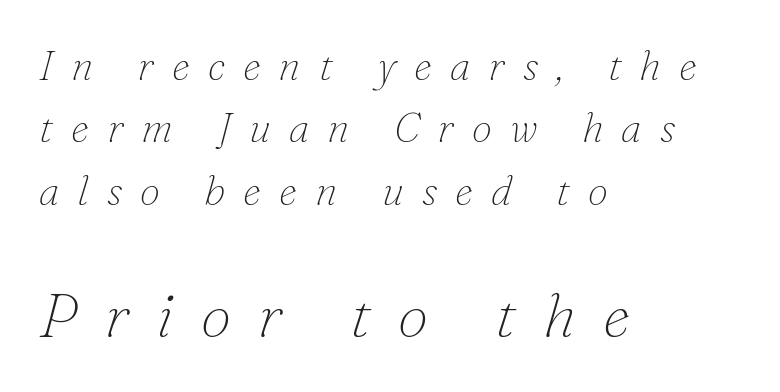
{"serif": "yes", "italic": "yes", "lean": "right", "slant_degrees": 16, "bold": "no", "weight": "thin", "width": "normal", "stroke_contrast": "low", "x_height": "small", "monospaced": "no", "underline": "no", "align": "left", "line_spacing": "normal", "line_spacing_ratio": 1.52, "letter_spacing": "wide", "letter_spacing_em": 0.44, "larger_block": "second", "size_ratio": 1.51, "glyph_px": 62}
